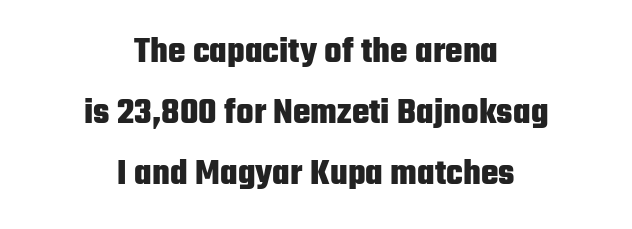
The image shows 37 px heavy, condensed sans-serif type, upright; set centered, normal line spacing (1.65x), normal letter spacing, not underlined; low stroke contrast and a medium x-height.
